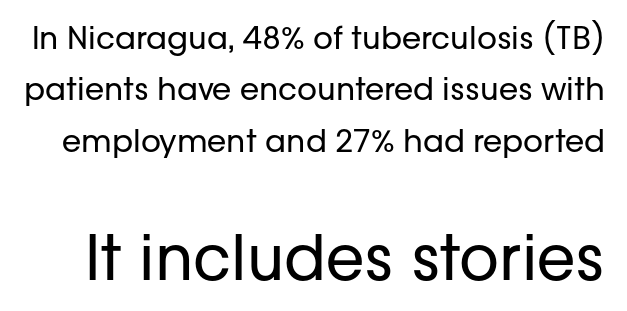
The image shows 62 px regular-weight sans-serif type, upright; set normal line spacing (1.66x), normal letter spacing, not underlined; the second (bottom) block is 2.0x larger; low stroke contrast and a medium x-height.
